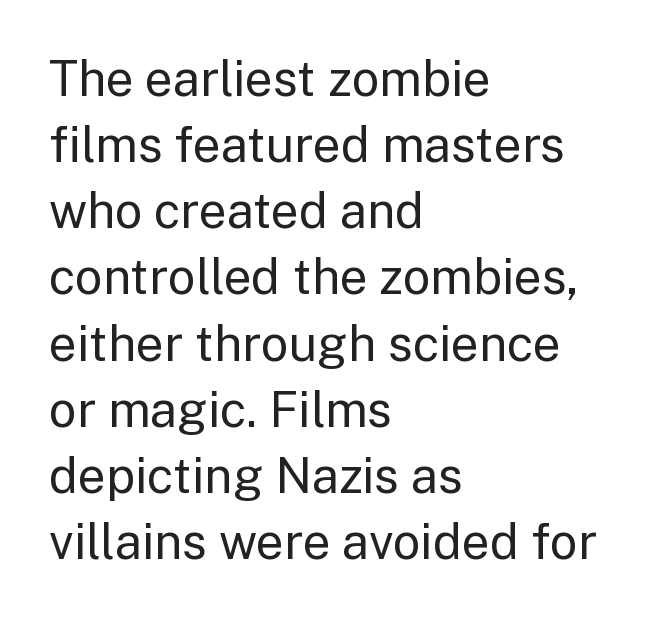
The image shows 49 px regular-weight sans-serif type, upright; set left-aligned, normal line spacing (1.35x), normal letter spacing, not underlined; low stroke contrast and a medium x-height.
